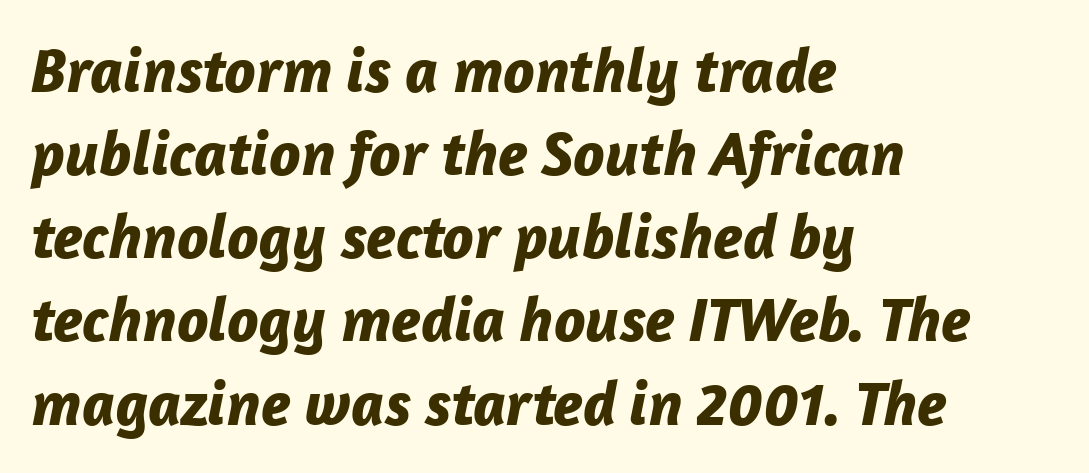
The image shows 63 px bold type, italic (leaning right); set left-aligned, normal line spacing (1.32x), normal letter spacing, not underlined; low stroke contrast and a medium x-height.
